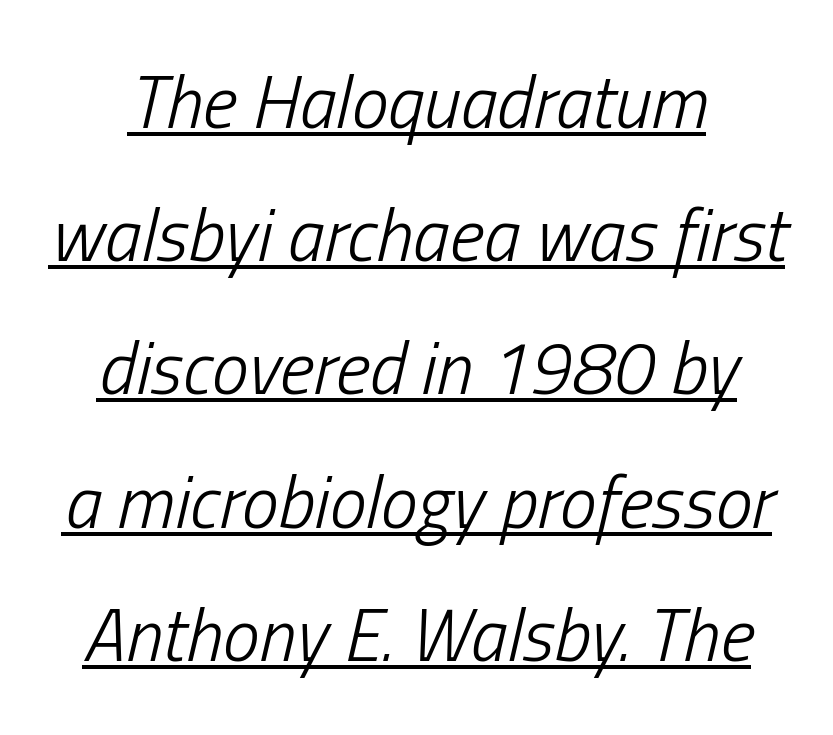
The image shows 74 px light, condensed type, italic (leaning right); set centered, line spacing 1.8x, normal letter spacing, underlined; low stroke contrast and a medium x-height.
